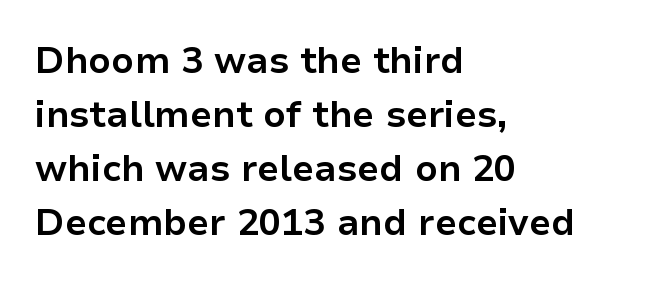
The image shows 37 px bold sans-serif type, upright; set left-aligned, normal line spacing (1.46x), normal letter spacing, not underlined; low stroke contrast and a medium x-height.
